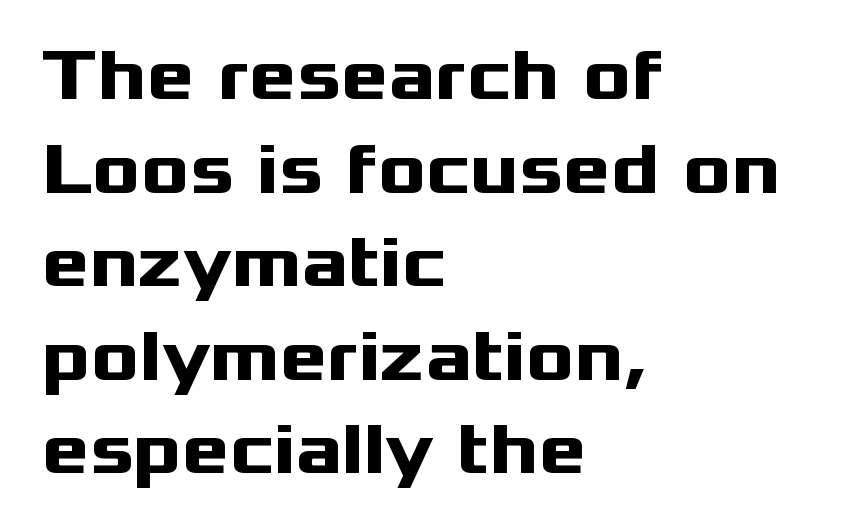
{"serif": "no", "italic": "no", "bold": "yes", "weight": "heavy", "width": "wide", "stroke_contrast": "medium", "x_height": "medium", "monospaced": "no", "underline": "no", "align": "left", "line_spacing": "normal", "line_spacing_ratio": 1.3, "letter_spacing": "normal", "letter_spacing_em": 0.0, "glyph_px": 72}
